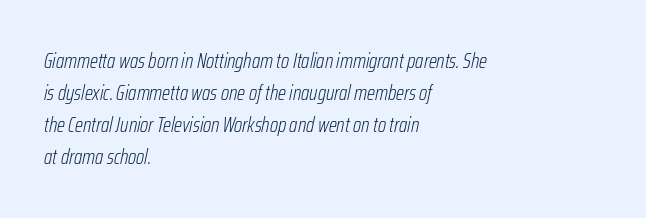
The image shows 21 px text type, italic (leaning right); set left-aligned, normal line spacing (1.52x), normal letter spacing, not underlined.
